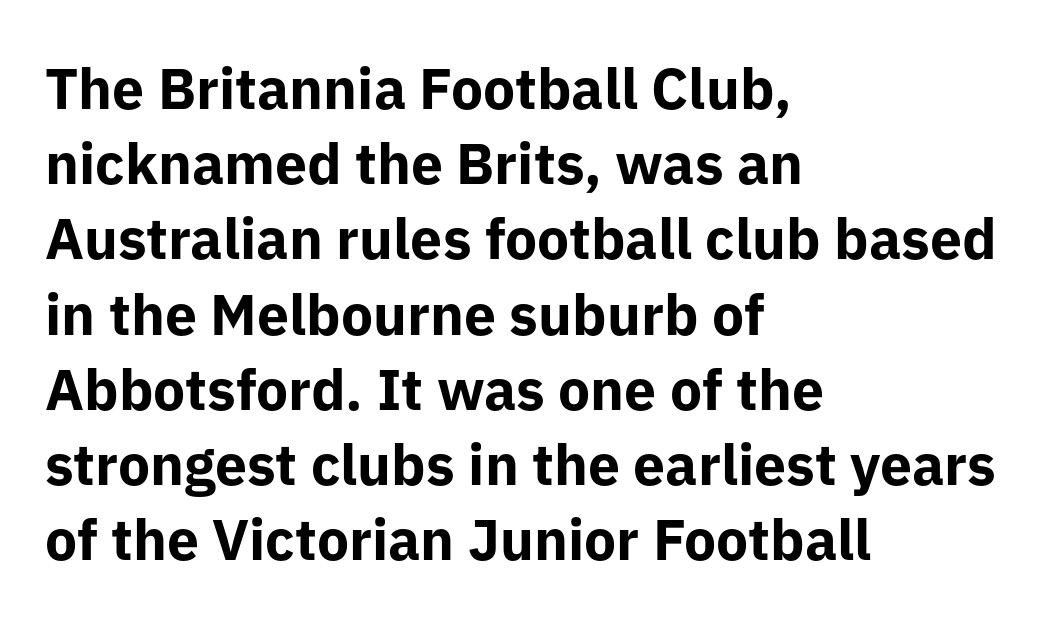
Q: Is the text bold? A: Yes.
Q: Is the text italic (slanted)? A: No, it is upright.
Q: Is the typeface a serif or a sans-serif typeface? A: Sans-serif.
Q: Is the text underlined? A: No.
Q: How is the paragraph aligned? A: Left-aligned.
Q: Is the spacing between letters normal or unusually wide? A: Normal.
Q: Is the spacing between lines tight, normal or loose? A: Normal.
Q: Width (condensed, normal, or wide)? A: Normal.
Q: Stroke contrast? A: Low.
Q: x-height? A: Medium.
Q: Monospaced? A: No.
